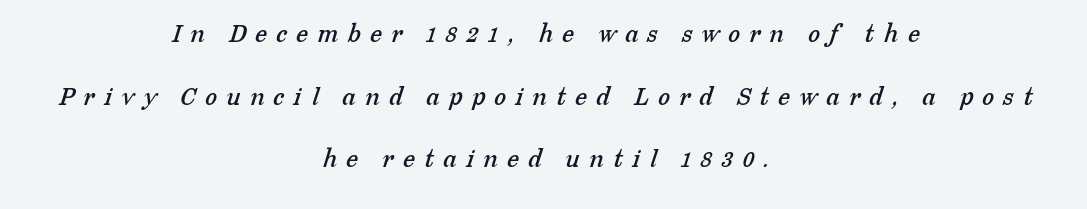
{"underline": "no", "align": "center", "line_spacing": "loose", "line_spacing_ratio": 2.32, "letter_spacing": "wide", "letter_spacing_em": 0.35, "glyph_px": 27}
